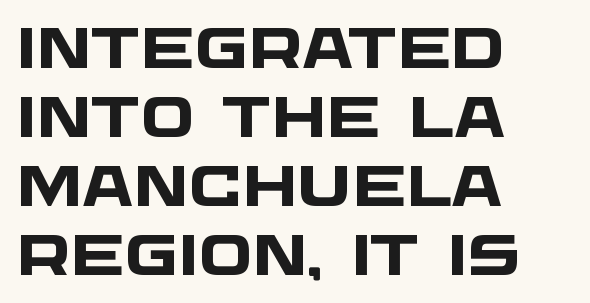
The image shows 57 px heavy, wide sans-serif type; set left-aligned, line spacing 1.21x, normal letter spacing, not underlined; low stroke contrast and a large x-height.
